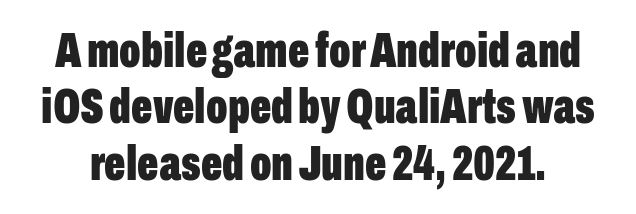
Q: Is the text bold? A: Yes.
Q: Is the text italic (slanted)? A: No, it is upright.
Q: Is the typeface a serif or a sans-serif typeface? A: Sans-serif.
Q: Is the text underlined? A: No.
Q: Is the spacing between letters normal or unusually wide? A: Normal.
Q: Is the spacing between lines tight, normal or loose? A: Tight.
Q: Width (condensed, normal, or wide)? A: Condensed.
Q: Stroke contrast? A: Low.
Q: x-height? A: Medium.
Q: Monospaced? A: No.
